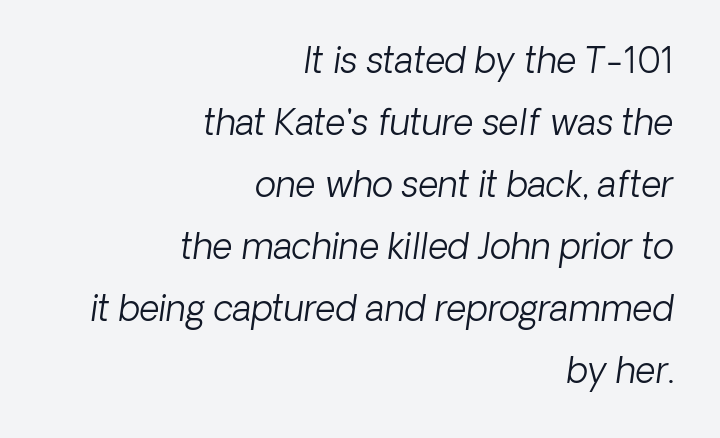
Q: Is the text bold? A: No.
Q: Is the typeface a serif or a sans-serif typeface? A: Sans-serif.
Q: Is the text underlined? A: No.
Q: How is the paragraph aligned? A: Right-aligned.
Q: Is the spacing between letters normal or unusually wide? A: Normal.
Q: Width (condensed, normal, or wide)? A: Normal.
Q: Stroke contrast? A: Low.
Q: x-height? A: Medium.
Q: Monospaced? A: No.
